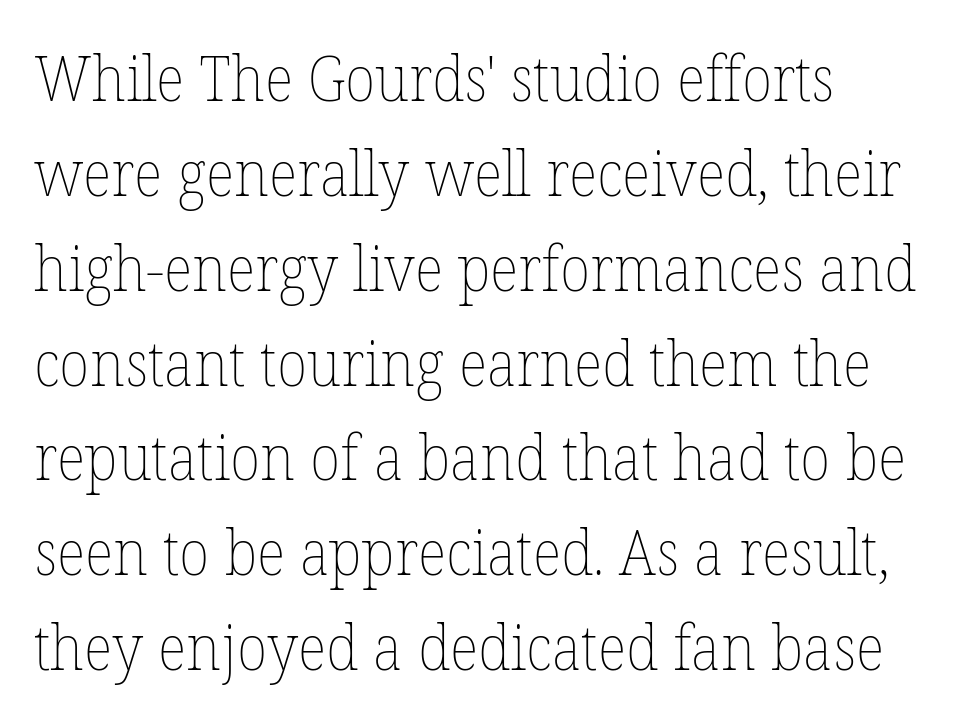
The image shows 62 px thin type, upright; set left-aligned, normal line spacing (1.53x), normal letter spacing, not underlined; low stroke contrast and a medium x-height.
